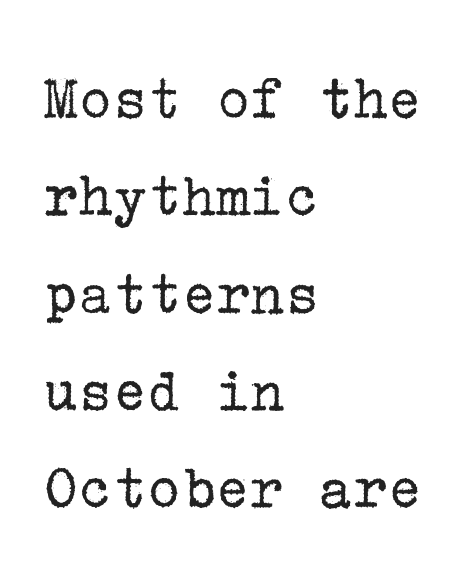
The image shows 64 px regular-weight serif type, upright; set left-aligned, normal line spacing (1.52x), normal letter spacing, not underlined; low stroke contrast and a medium x-height.
